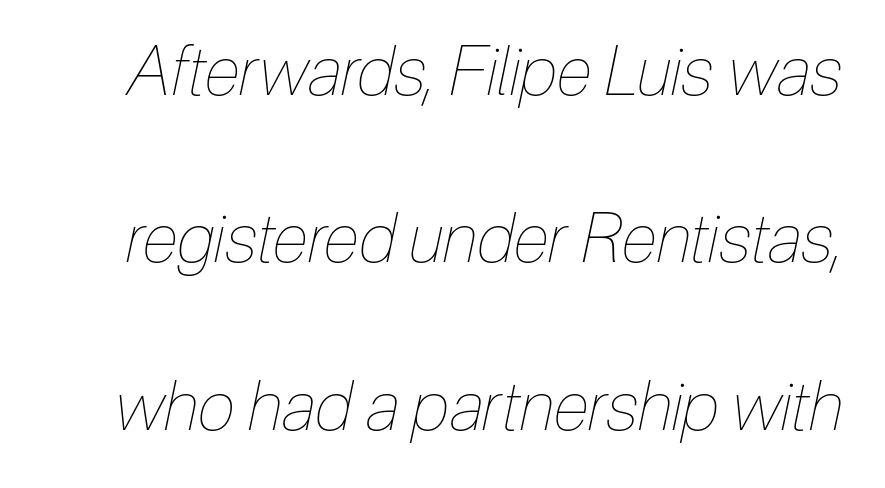
Slant detected: the letters are inclined. Letters rest on an invisible, unmarked baseline. How would I describe the line gaps? Wide and relaxed. Think standard paragraph weight, or any step lighter than that. The passage shown is typed in a proportional face where columns would drift.
